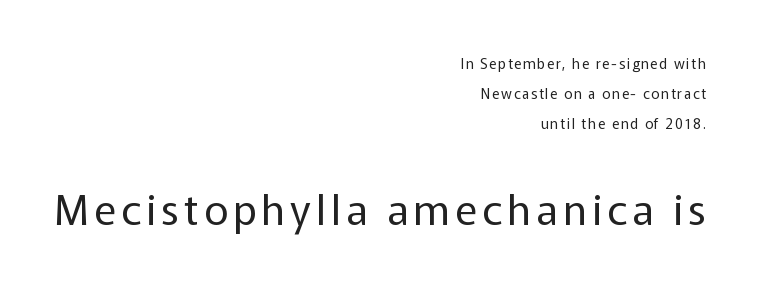
{"serif": "no", "italic": "no", "bold": "no", "weight": "regular", "width": "normal", "stroke_contrast": "low", "x_height": "medium", "monospaced": "no", "underline": "no", "align": "right", "line_spacing": "loose", "line_spacing_ratio": 2.15, "larger_block": "second", "size_ratio": 3.0, "glyph_px": 42}
